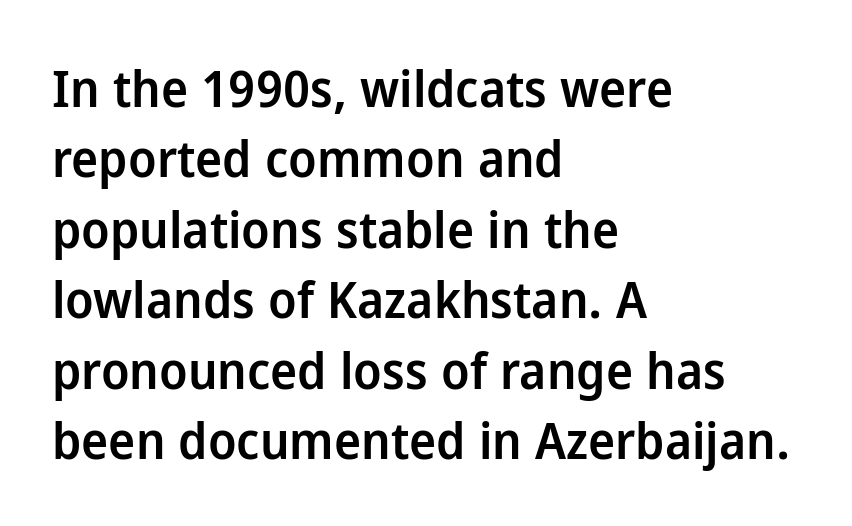
Q: Is the text bold? A: Semi-bold.
Q: Is the text italic (slanted)? A: No, it is upright.
Q: Is the typeface a serif or a sans-serif typeface? A: Sans-serif.
Q: Is the text underlined? A: No.
Q: How is the paragraph aligned? A: Left-aligned.
Q: Is the spacing between letters normal or unusually wide? A: Normal.
Q: Is the spacing between lines tight, normal or loose? A: Normal.
Q: Width (condensed, normal, or wide)? A: Normal.
Q: Stroke contrast? A: Low.
Q: x-height? A: Medium.
Q: Monospaced? A: No.
